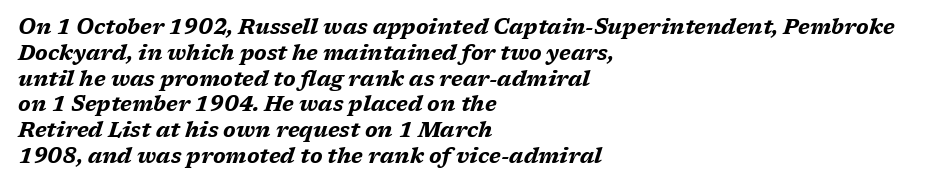
Summary of weight: heavy, a full bold. The string is rendered with underlining switched off. There is no visible air inserted between adjacent glyphs. Looking at the ascenders, they clearly lean.
